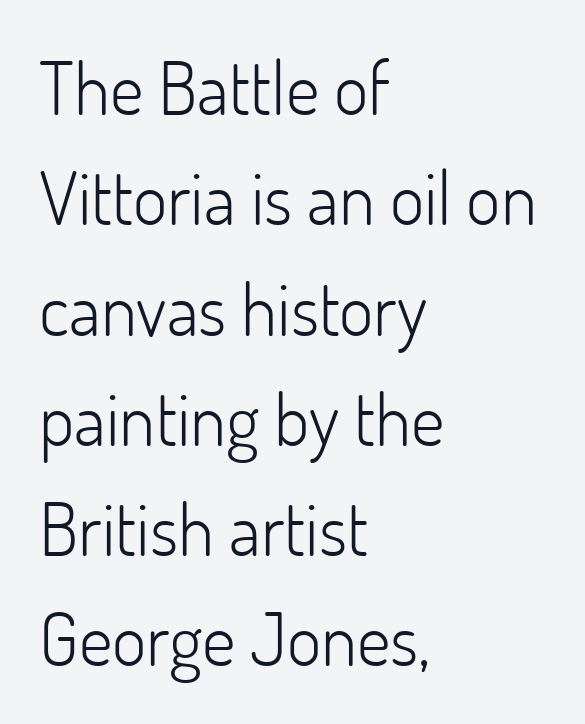
{"serif": "no", "italic": "no", "bold": "no", "weight": "light", "width": "normal", "stroke_contrast": "low", "x_height": "small", "monospaced": "no", "underline": "no", "align": "left", "line_spacing": "normal", "line_spacing_ratio": 1.49, "letter_spacing": "normal", "letter_spacing_em": 0.0, "glyph_px": 74}
